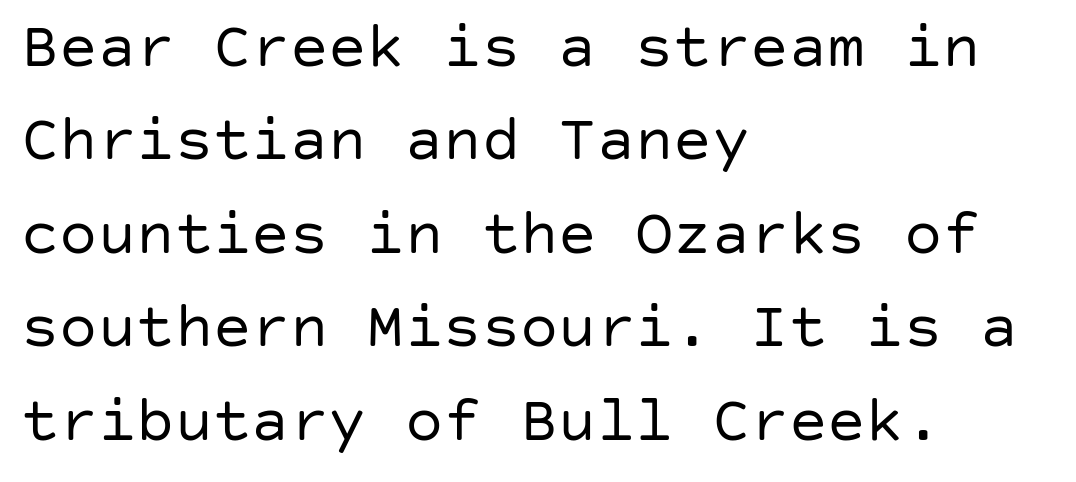
The typesetting does not lean heavy: it is not bold. Teacher's note: observe the even left margin — that is flush-left alignment. The tracking reads as untouched default to a designer's eye. Successive baselines arrive at the customary interval.
